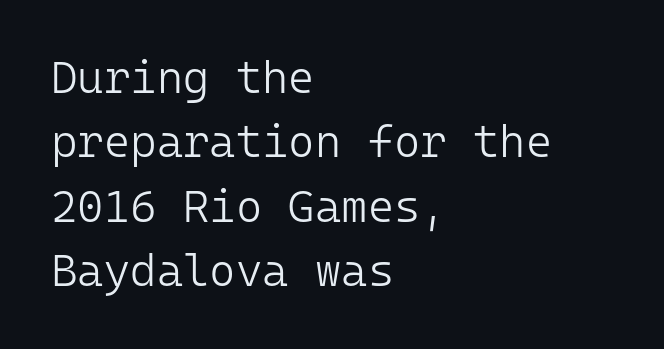
{"serif": "no", "italic": "no", "bold": "no", "weight": "light", "width": "normal", "stroke_contrast": "low", "x_height": "medium", "monospaced": "yes", "underline": "no", "align": "left", "line_spacing": "normal", "line_spacing_ratio": 1.43, "letter_spacing": "normal", "letter_spacing_em": 0.0, "glyph_px": 45}
